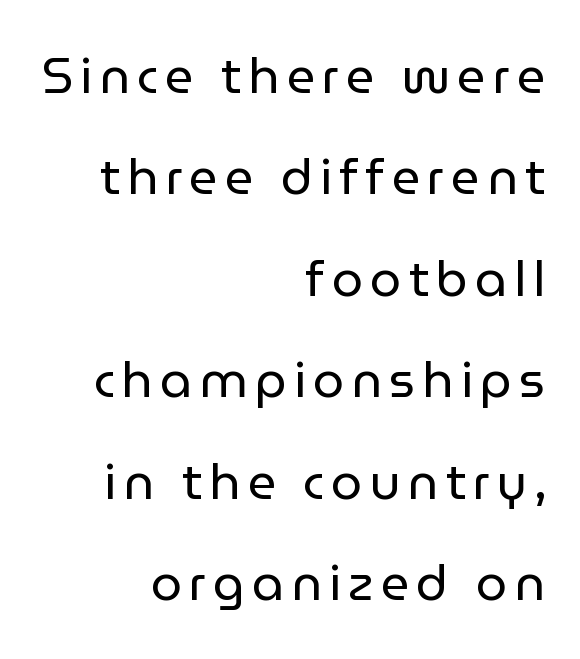
Ascenders rise straight up at ninety degrees. Descenders are the only things crossing below the line. This rendering uses right alignment, leaving the left contour irregular. Each letter keeps its own natural width here, so spacing adapts to shape. Nope, no serifs anywhere on these letters.
